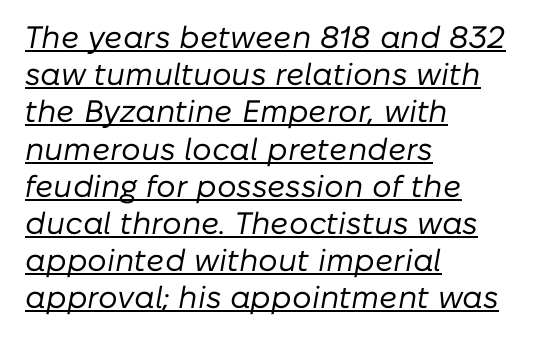
Q: Is the text bold? A: No.
Q: Is the text italic (slanted)? A: Yes, it leans right by about 10 degrees.
Q: Is the text underlined? A: Yes.
Q: How is the paragraph aligned? A: Left-aligned.
Q: Is the spacing between letters normal or unusually wide? A: Normal.
Q: Width (condensed, normal, or wide)? A: Normal.
Q: Stroke contrast? A: Low.
Q: x-height? A: Medium.
Q: Monospaced? A: No.
